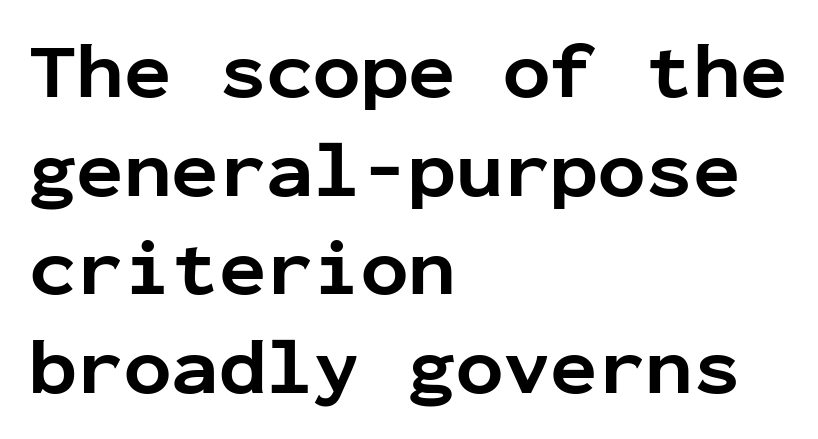
The image shows 79 px bold sans-serif type, upright, monospaced; set left-aligned, normal line spacing (1.25x), normal letter spacing, not underlined; low stroke contrast and a medium x-height.
